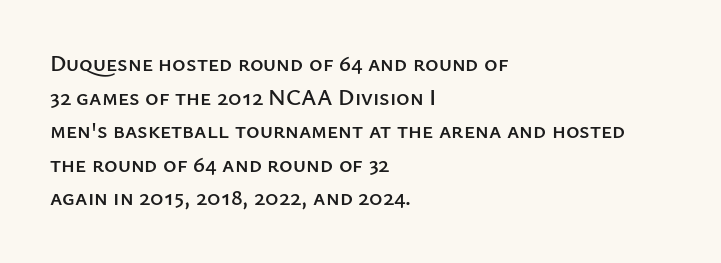
Q: Is the text italic (slanted)? A: No, it is upright.
Q: Is the text underlined? A: No.
Q: How is the paragraph aligned? A: Left-aligned.
Q: Is the spacing between letters normal or unusually wide? A: Normal.
Q: Is the spacing between lines tight, normal or loose? A: Normal.
